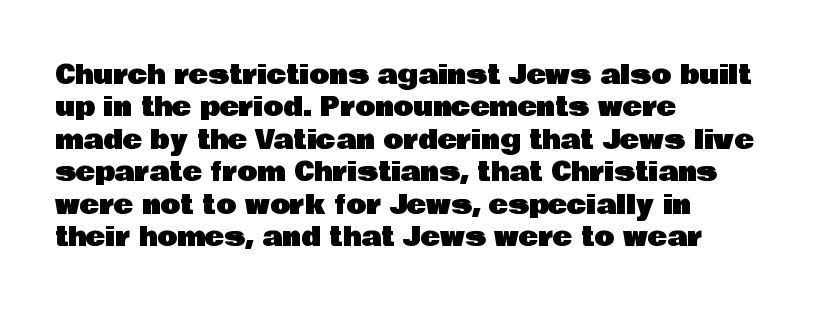
The image shows 26 px text type, upright; set left-aligned, normal line spacing (1.25x), normal letter spacing, not underlined.
